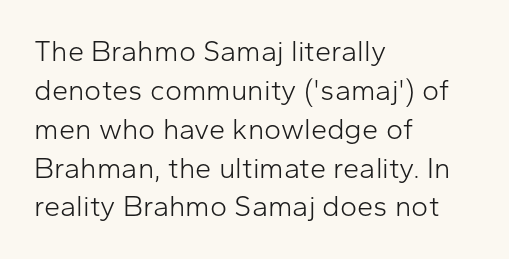
The image shows 29 px light sans-serif type, upright; set left-aligned, normal line spacing (1.34x), normal letter spacing, not underlined; low stroke contrast and a medium x-height.
